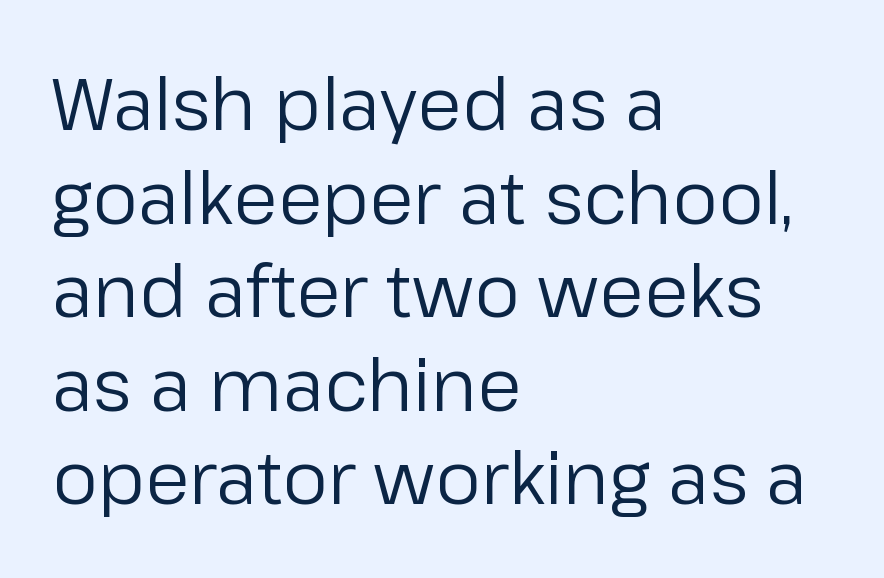
Q: Is the text bold? A: No.
Q: Is the text italic (slanted)? A: No, it is upright.
Q: Is the typeface a serif or a sans-serif typeface? A: Sans-serif.
Q: Is the text underlined? A: No.
Q: How is the paragraph aligned? A: Left-aligned.
Q: Is the spacing between letters normal or unusually wide? A: Normal.
Q: Is the spacing between lines tight, normal or loose? A: Normal.
Q: Width (condensed, normal, or wide)? A: Normal.
Q: Stroke contrast? A: Low.
Q: x-height? A: Medium.
Q: Monospaced? A: No.
